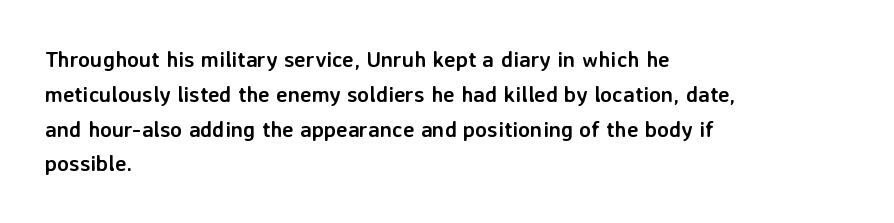
{"italic": "no", "bold": "yes", "underline": "no", "align": "left", "line_spacing": "normal", "line_spacing_ratio": 1.58, "letter_spacing": "normal", "letter_spacing_em": 0.0, "glyph_px": 22}
